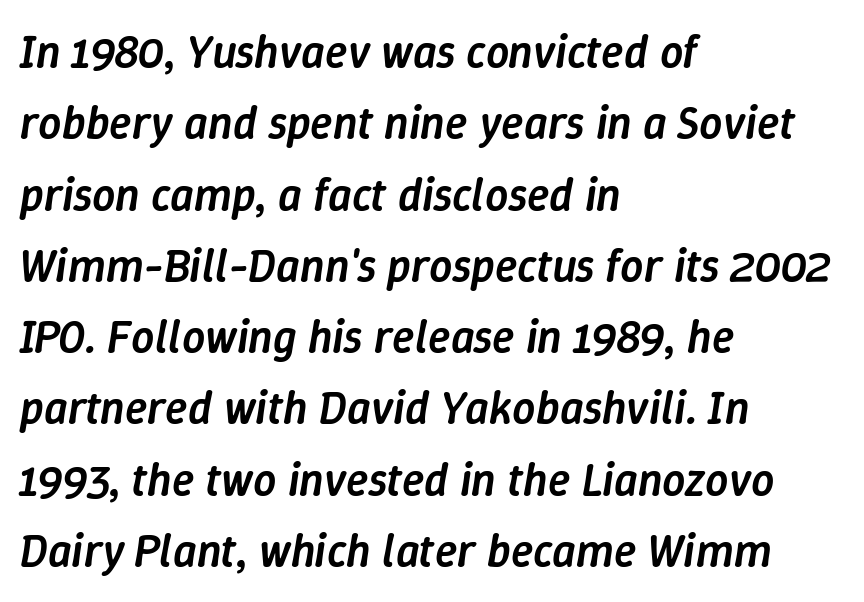
The face used here has a pronounced slope to its letters. Regarding leading, the lines here are spaced in the standard way. Varying glyph widths throughout — classic text-font behaviour. All the whitespace from short lines collects on the right. The specimen omits any rule beneath the text block's lines.
